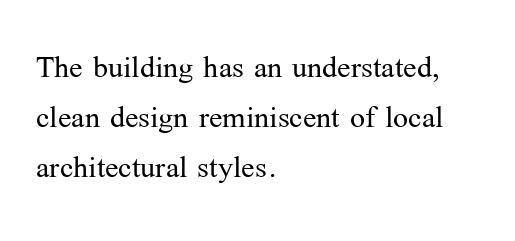
The image shows 40 px light serif type, upright; set left-aligned, normal line spacing (1.25x), normal letter spacing, not underlined; medium stroke contrast and a medium x-height.
